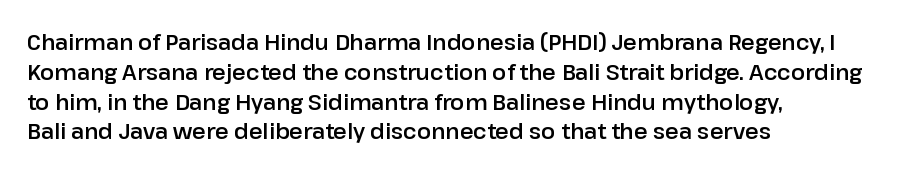
Which margin do the lines hug? The left one — the right edge is uneven. The letters stand upright; this is a roman face. Any mark beneath the type? The region is blank. The space between consecutive lines is moderate. No extra tracking has been applied to these lines.
